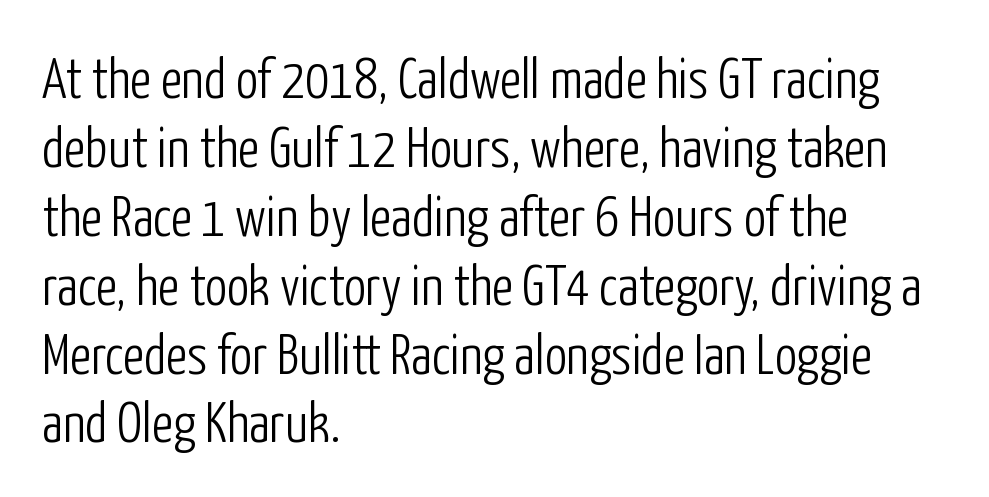
{"serif": "no", "italic": "no", "bold": "no", "weight": "light", "width": "condensed", "stroke_contrast": "low", "x_height": "medium", "monospaced": "no", "underline": "no", "align": "left", "line_spacing_ratio": 1.23, "letter_spacing": "normal", "letter_spacing_em": 0.0, "glyph_px": 56}
